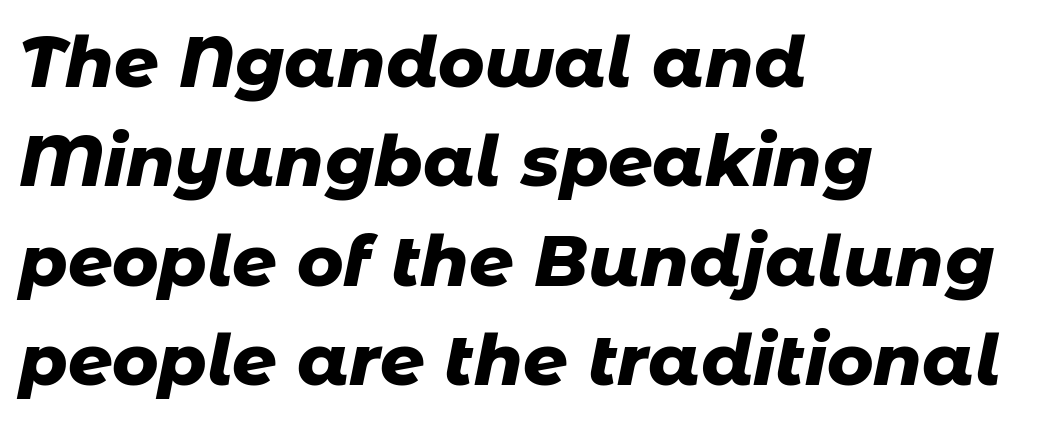
The image shows 70 px heavy type, italic (leaning right); set left-aligned, normal line spacing (1.42x), normal letter spacing, not underlined; low stroke contrast and a medium x-height.
